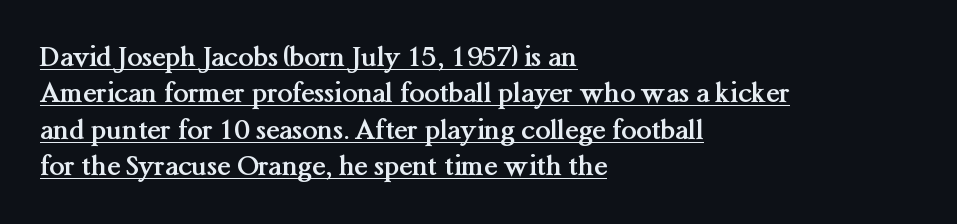
The image shows 27 px bold type, upright; set left-aligned, normal line spacing (1.35x), normal letter spacing, underlined.
